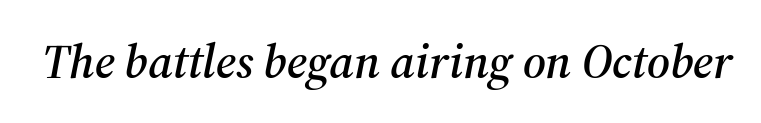
{"serif": "yes", "italic": "yes", "lean": "right", "slant_degrees": 12, "width": "normal", "stroke_contrast": "medium", "x_height": "medium", "monospaced": "no", "underline": "no", "letter_spacing": "normal", "letter_spacing_em": 0.0, "glyph_px": 48}
